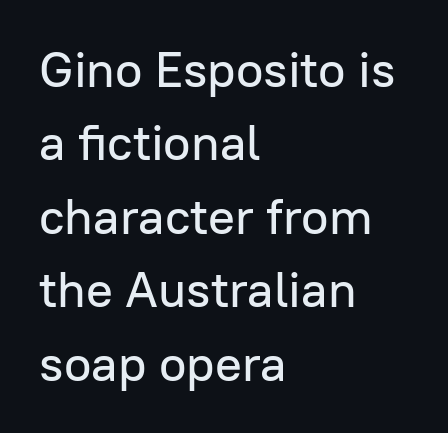
The image shows 50 px sans-serif type, upright; set left-aligned, normal line spacing (1.47x), normal letter spacing, not underlined; low stroke contrast and a medium x-height.
